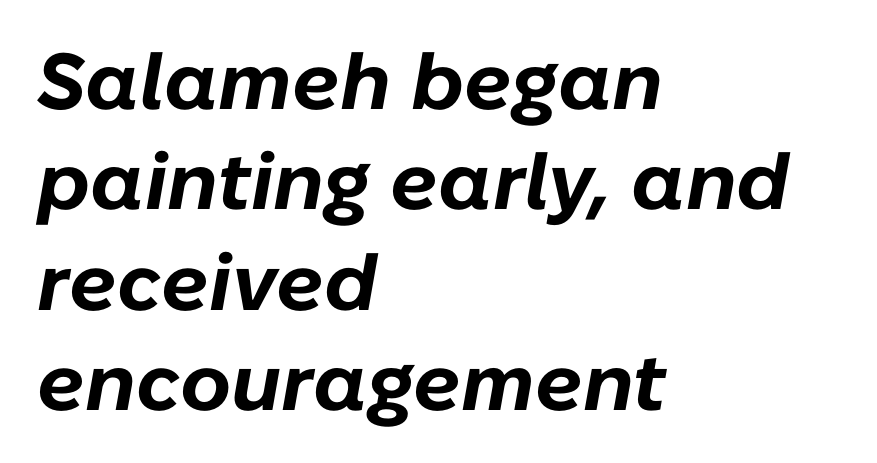
The image shows 79 px bold type, italic (leaning right); set left-aligned, normal line spacing (1.27x), normal letter spacing, not underlined; low stroke contrast and a medium x-height.
